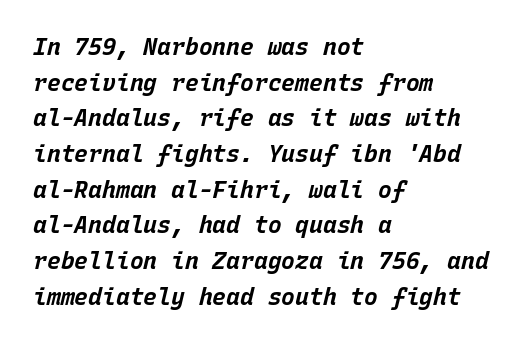
Q: Is the text bold? A: Yes.
Q: Is the text italic (slanted)? A: Yes, it leans right by about 15 degrees.
Q: Is the text underlined? A: No.
Q: How is the paragraph aligned? A: Left-aligned.
Q: Is the spacing between letters normal or unusually wide? A: Normal.
Q: Is the spacing between lines tight, normal or loose? A: Normal.
